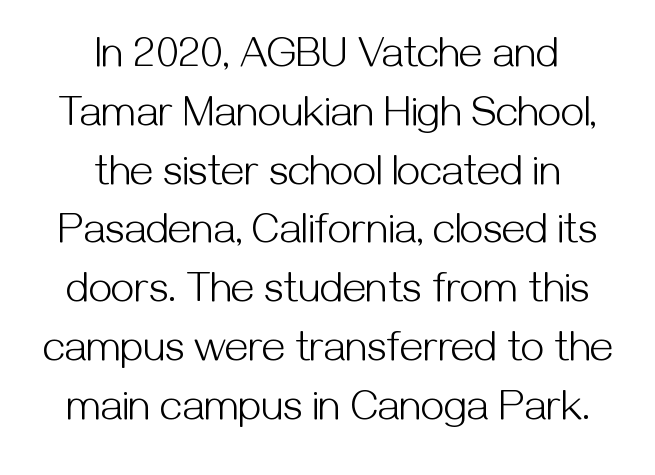
{"serif": "no", "italic": "no", "bold": "no", "weight": "light", "width": "normal", "stroke_contrast": "medium", "x_height": "medium", "monospaced": "no", "underline": "no", "align": "center", "line_spacing": "normal", "line_spacing_ratio": 1.4, "letter_spacing": "normal", "letter_spacing_em": 0.0, "glyph_px": 42}
